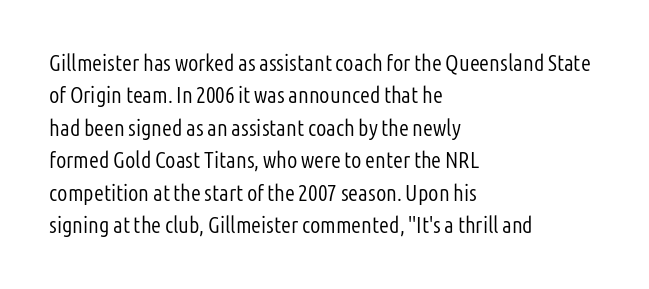
The image shows 23 px text type, upright; set left-aligned, normal line spacing (1.41x), normal letter spacing, not underlined.
